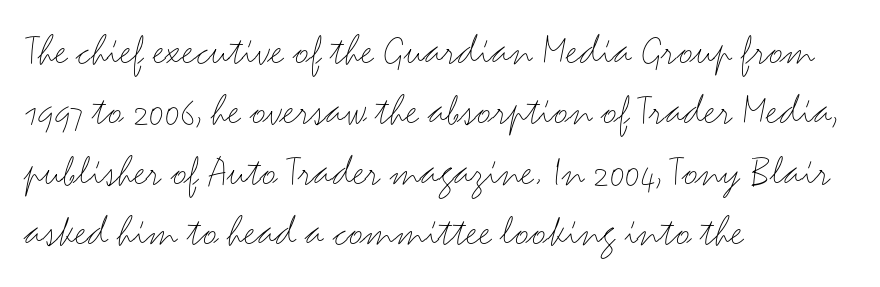
The image shows 45 px light, wide sans-serif type; set left-aligned, normal line spacing (1.34x), normal letter spacing, not underlined; medium stroke contrast and a small x-height.
